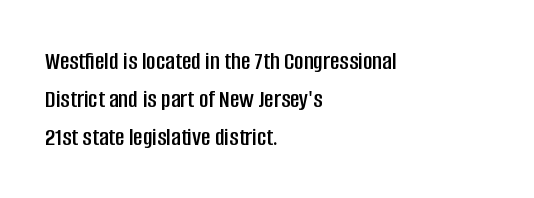
{"italic": "no", "underline": "no", "align": "left", "line_spacing": "normal", "line_spacing_ratio": 1.46, "letter_spacing": "normal", "letter_spacing_em": 0.0, "glyph_px": 26}
